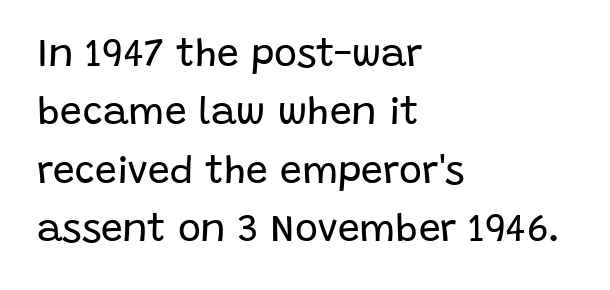
Q: Is the text bold? A: No.
Q: Is the text italic (slanted)? A: No, it is upright.
Q: Is the typeface a serif or a sans-serif typeface? A: Sans-serif.
Q: Is the text underlined? A: No.
Q: How is the paragraph aligned? A: Left-aligned.
Q: Is the spacing between letters normal or unusually wide? A: Normal.
Q: Is the spacing between lines tight, normal or loose? A: Normal.
Q: Width (condensed, normal, or wide)? A: Normal.
Q: Stroke contrast? A: Low.
Q: x-height? A: Large.
Q: Monospaced? A: No.
